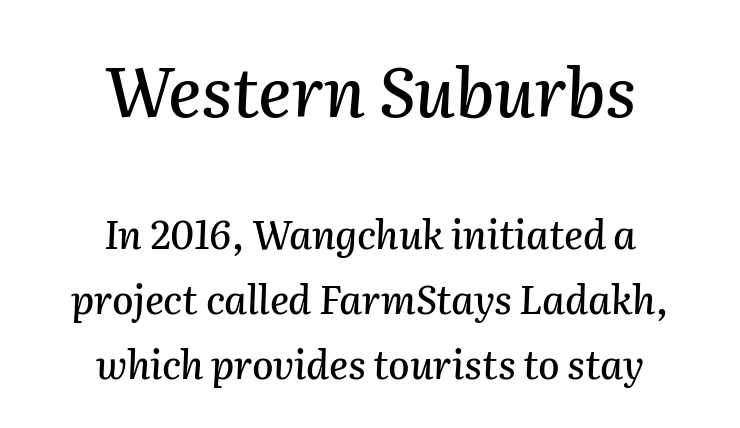
The image shows 68 px text type, italic (leaning right); set centered, normal line spacing (1.66x), normal letter spacing, not underlined; the first (top) block is 1.74x larger; medium stroke contrast and a medium x-height.
